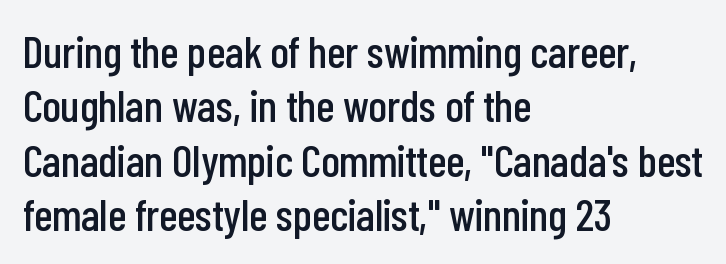
The image shows 45 px condensed sans-serif type, upright; set left-aligned, line spacing 1.21x, normal letter spacing, not underlined; low stroke contrast and a medium x-height.
